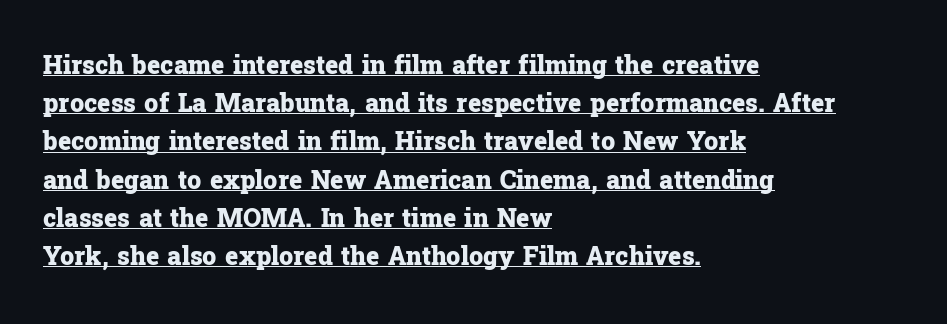
Is the block centered? No — it sits flush against the left margin. A full-strength bold gives these letters their thick strokes. A baseline rule has been typeset under these characters. Tracking here is standard; glyphs follow each other at the usual distance. This block has exactly the height ordinary leading produces.
